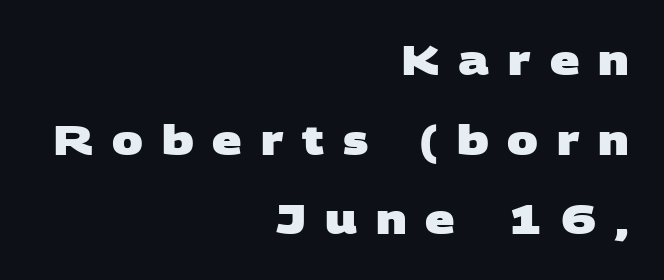
{"serif": "no", "bold": "yes", "weight": "heavy", "width": "wide", "stroke_contrast": "low", "x_height": "large", "monospaced": "no", "underline": "no", "align": "right", "line_spacing": "loose", "line_spacing_ratio": 1.94, "letter_spacing": "wide", "letter_spacing_em": 0.46, "glyph_px": 41}
